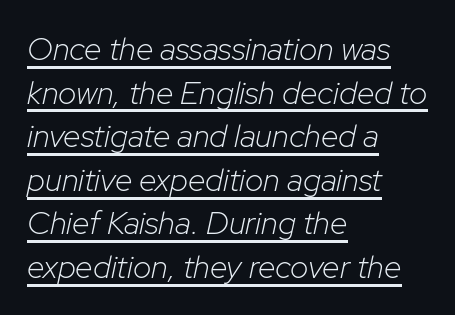
Quick note: italic. Here the designer chose a conventional face with non-uniform glyph widths. Line spacing here is normal. Every word sits above its own underline.
